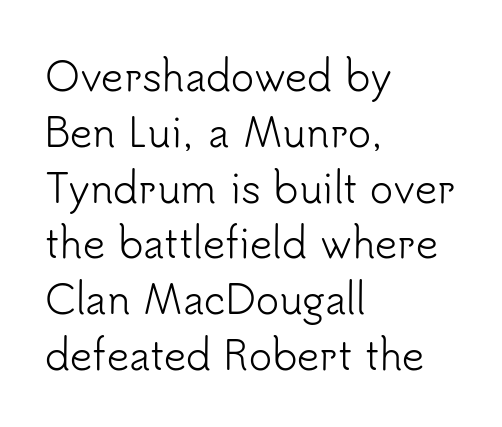
The image shows 39 px light sans-serif type, upright; set left-aligned, normal line spacing (1.43x), normal letter spacing, not underlined; low stroke contrast and a small x-height.
